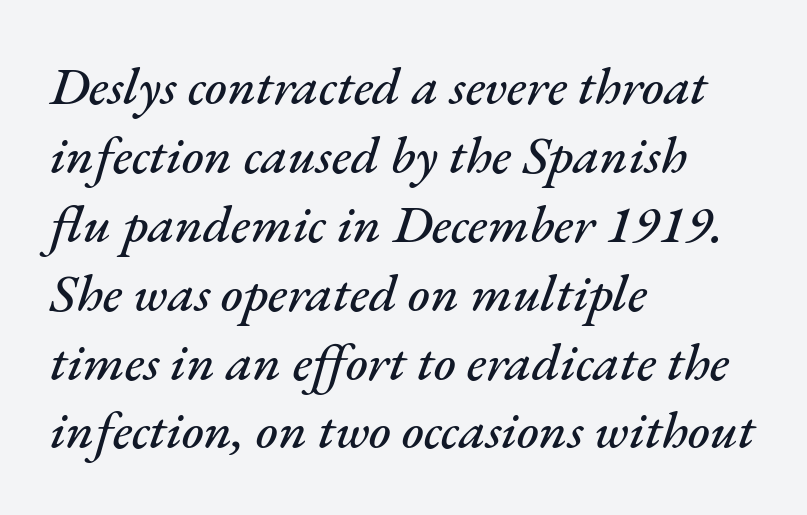
The image shows 53 px text type, italic (leaning right); set left-aligned, normal line spacing (1.3x), normal letter spacing, not underlined; medium stroke contrast and a small x-height.
